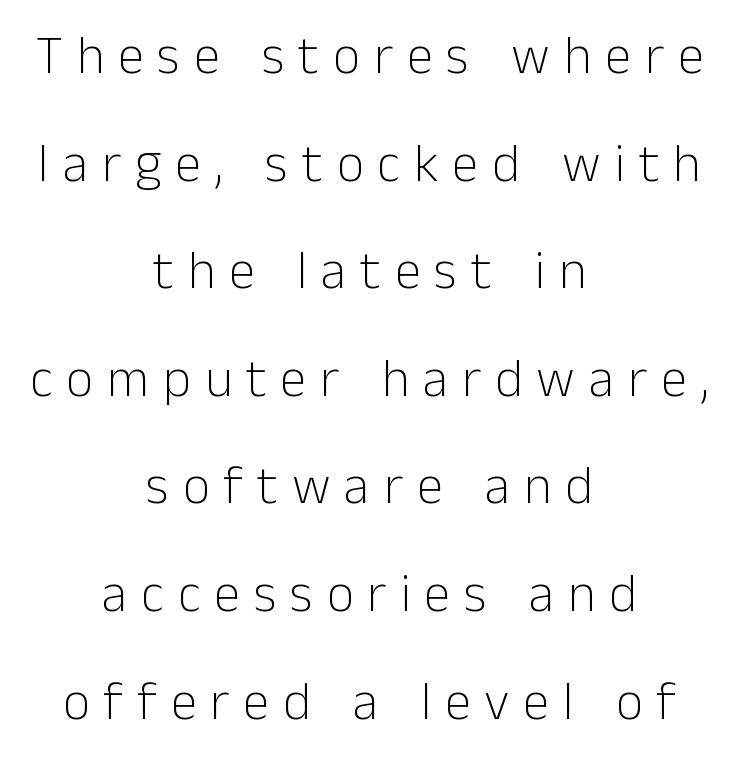
Looks like regular typesetting: each glyph gets only the width it needs. There is plenty of visible air inserted between adjacent glyphs. Quick note: underline off. Vertical strokes here are truly vertical.
